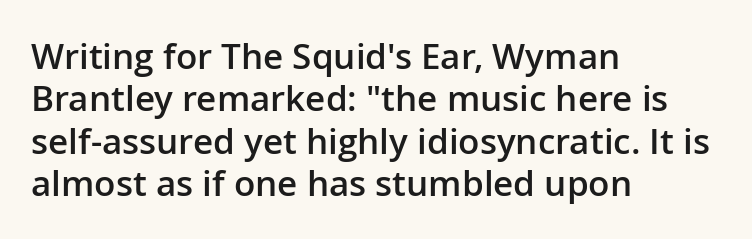
The foot of each line stays bare and open. Style check: upright. A student would call this left alignment; a typographer would say flush left, rag right. Serif or sans? Sans — the stroke terminals are bare.
